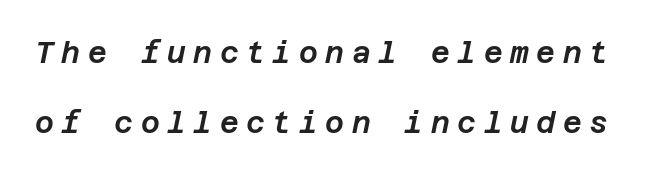
Q: Is the text italic (slanted)? A: Yes, it leans right by about 12 degrees.
Q: Is the text underlined? A: No.
Q: Is the spacing between letters normal or unusually wide? A: Unusually wide.
Q: Is the spacing between lines tight, normal or loose? A: Loose.
Q: Width (condensed, normal, or wide)? A: Normal.
Q: Stroke contrast? A: Low.
Q: x-height? A: Large.
